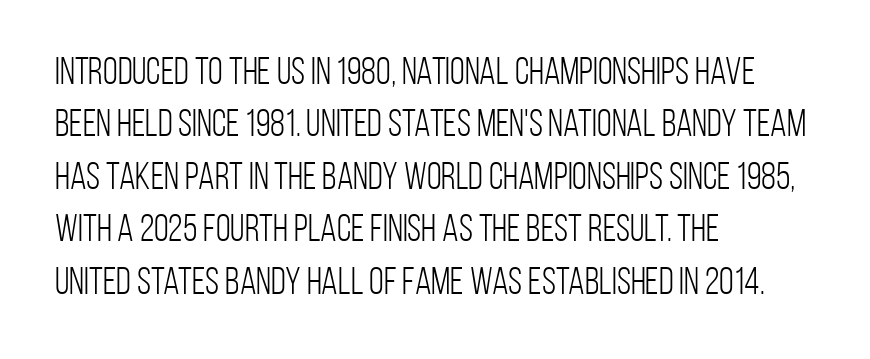
Just letters on the line, the space beneath them empty. Do the characters align in a grid? No, the font is proportional. Observe the absence of serifs on each vertical stroke in this sample. The rendering anchors every line to the left-hand side. No heavy texture on the line: the type isn't bold. The letters sit at their default tracking, neither squeezed nor spread.
